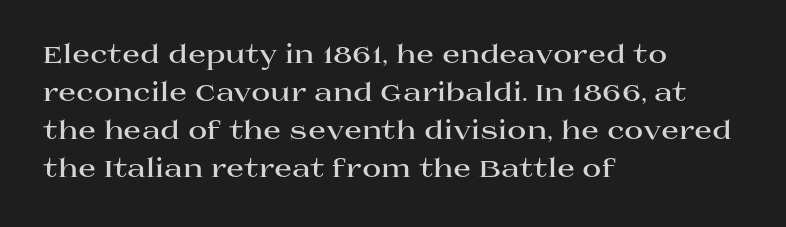
Horizontal alignment here is leftward, the default for most running prose. Nothing unusual about the tracking: characters are spaced as the font intends. Students, observe: this is what conventionally led text looks like. Does the lettering tilt? It doesn't — this is upright.
